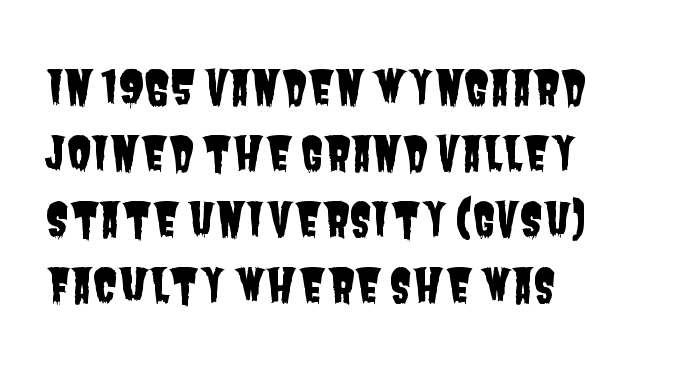
Rule under the text: the space is simply empty. The face used here is proportionally spaced, like ordinary book or web type. The line texture is even and compact thanks to regular tracking. Stroke terminals: plain, sans-serif.
